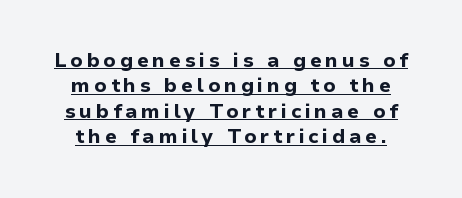
{"italic": "no", "bold": "yes", "underline": "yes", "line_spacing": "normal", "line_spacing_ratio": 1.27, "glyph_px": 20}
